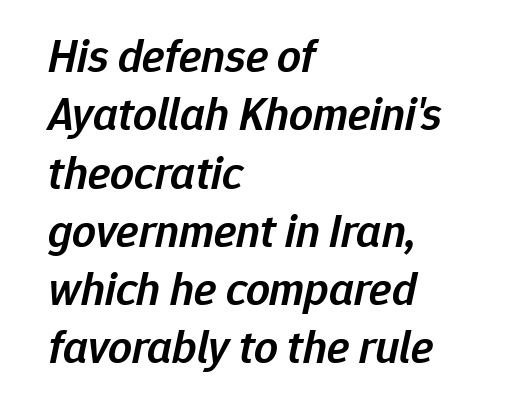
{"italic": "yes", "lean": "right", "slant_degrees": 12, "bold": "semi", "weight": "semibold", "width": "normal", "stroke_contrast": "low", "x_height": "medium", "monospaced": "no", "underline": "no", "align": "left", "line_spacing_ratio": 1.24, "letter_spacing": "normal", "letter_spacing_em": 0.0, "glyph_px": 47}
